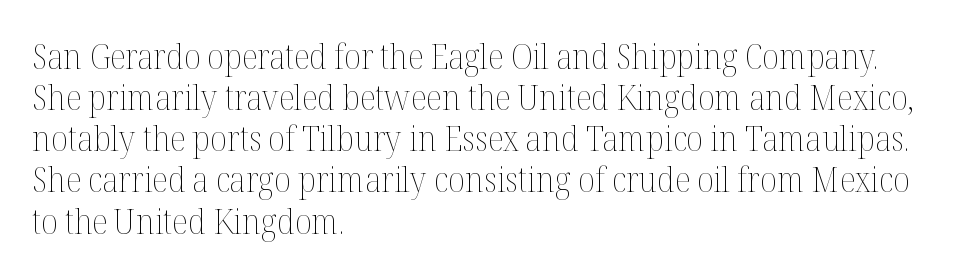
{"italic": "no", "bold": "no", "weight": "thin", "width": "normal", "stroke_contrast": "medium", "x_height": "medium", "monospaced": "no", "underline": "no", "align": "left", "line_spacing_ratio": 1.21, "letter_spacing": "normal", "letter_spacing_em": 0.0, "glyph_px": 34}
